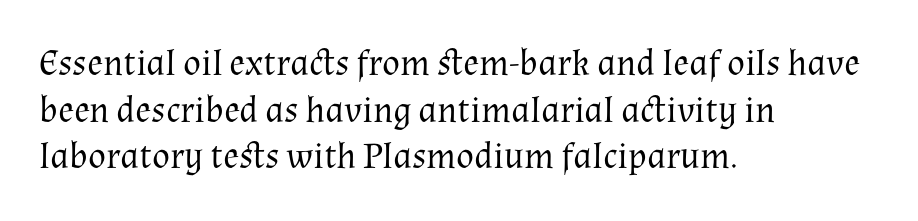
{"serif": "yes", "italic": "no", "bold": "no", "weight": "regular", "width": "normal", "stroke_contrast": "medium", "x_height": "medium", "monospaced": "no", "underline": "no", "align": "left", "line_spacing": "normal", "line_spacing_ratio": 1.26, "letter_spacing": "normal", "letter_spacing_em": 0.0, "glyph_px": 37}
